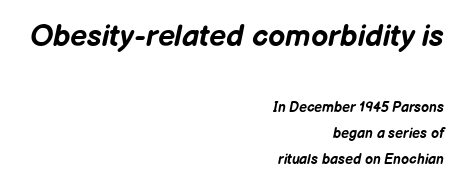
{"italic": "yes", "lean": "right", "slant_degrees": 12, "bold": "yes", "weight": "bold", "width": "normal", "stroke_contrast": "low", "x_height": "medium", "monospaced": "no", "underline": "no", "align": "right", "line_spacing_ratio": 1.86, "letter_spacing": "normal", "letter_spacing_em": 0.0, "larger_block": "first", "size_ratio": 2.14, "glyph_px": 30}
